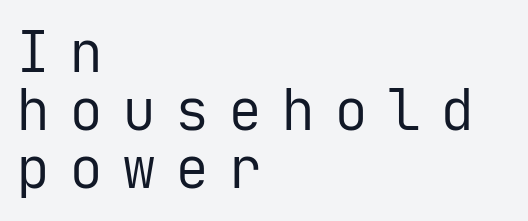
Q: Is the text bold? A: No.
Q: Is the text italic (slanted)? A: No, it is upright.
Q: Is the typeface a serif or a sans-serif typeface? A: Sans-serif.
Q: Is the text underlined? A: No.
Q: How is the paragraph aligned? A: Left-aligned.
Q: Is the spacing between letters normal or unusually wide? A: Unusually wide.
Q: Is the spacing between lines tight, normal or loose? A: Tight.
Q: Width (condensed, normal, or wide)? A: Normal.
Q: Stroke contrast? A: Low.
Q: x-height? A: Medium.
Q: Monospaced? A: Yes.
